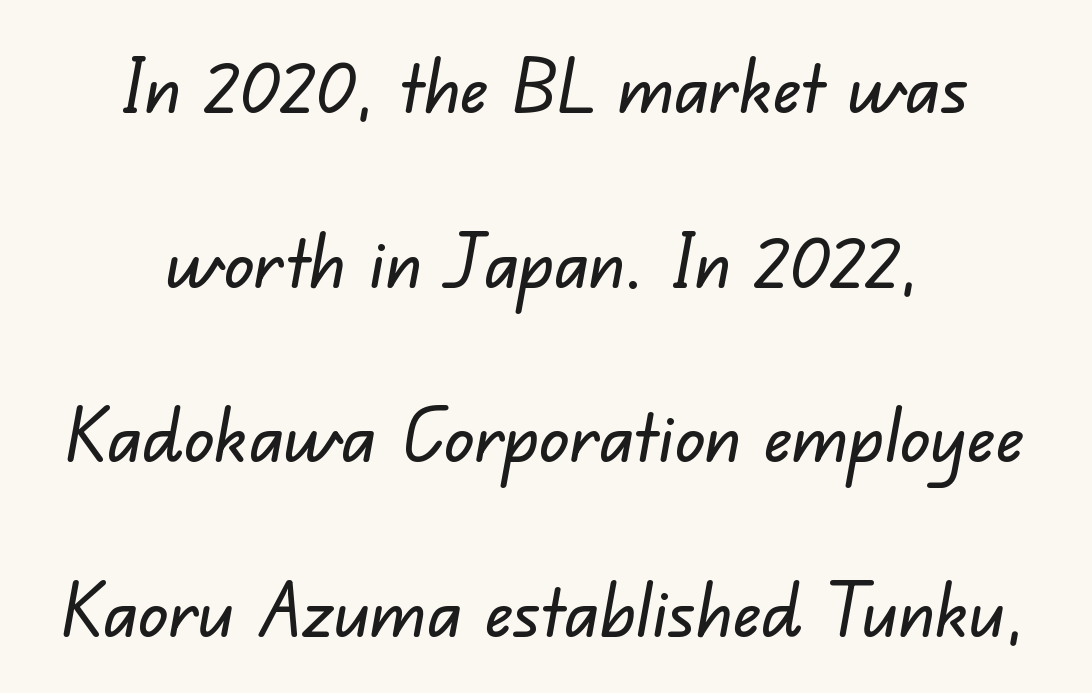
The image shows 75 px sans-serif type; set centered, loose line spacing (2.33x), normal letter spacing, not underlined; low stroke contrast and a small x-height.
